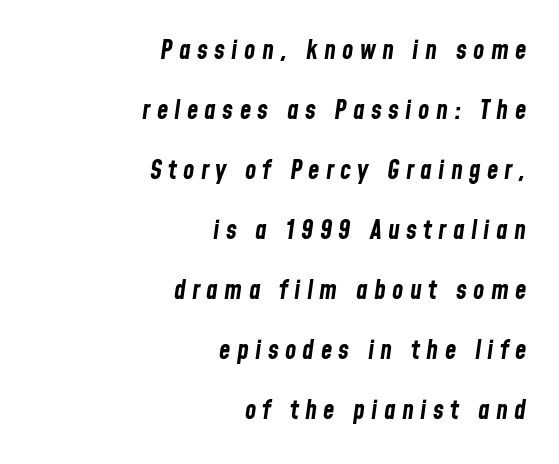
The image shows 26 px bold type, italic (leaning right); set right-aligned, loose line spacing (2.31x), unusually wide letter spacing (+0.24 em), not underlined.
